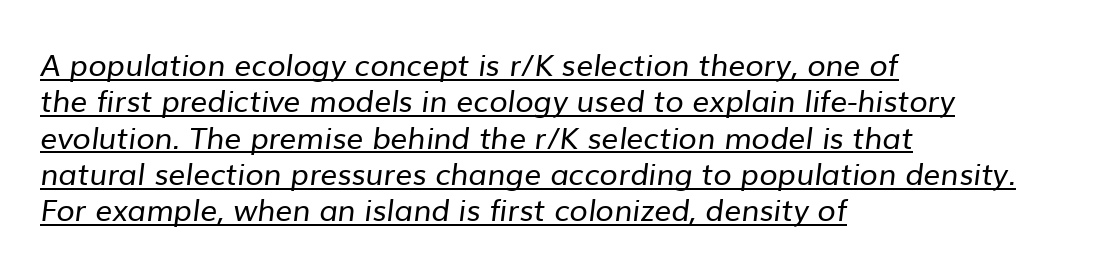
The image shows 30 px regular-weight sans-serif type; set left-aligned, line spacing 1.21x, normal letter spacing, underlined; low stroke contrast and a medium x-height.
